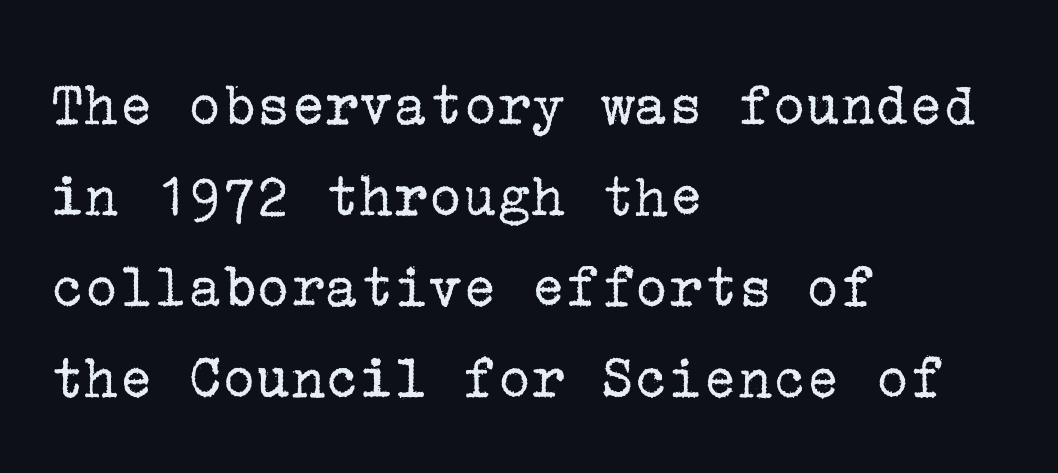
No extra ink here — the face is not bold. The space beneath each line is pristine and unruled. Is there any slant? The stems are plumb. The passage is arranged the way most books set body copy — flush left. A serif font was chosen for this passage.
